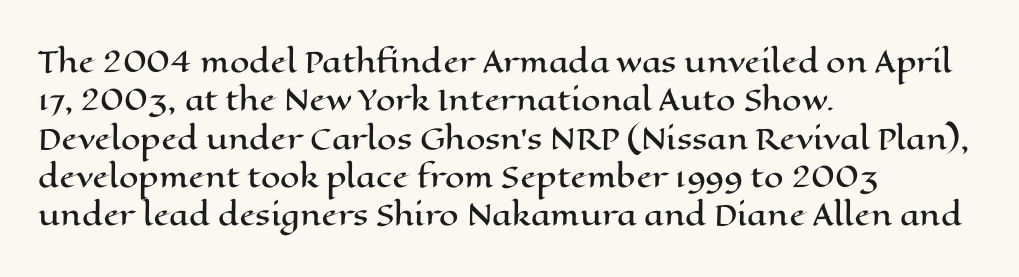
Q: Is the text italic (slanted)? A: No, it is upright.
Q: Is the text underlined? A: No.
Q: How is the paragraph aligned? A: Left-aligned.
Q: Is the spacing between letters normal or unusually wide? A: Normal.
Q: Is the spacing between lines tight, normal or loose? A: Normal.
Q: Width (condensed, normal, or wide)? A: Wide.
Q: Stroke contrast? A: High.
Q: x-height? A: Medium.
Q: Monospaced? A: No.
